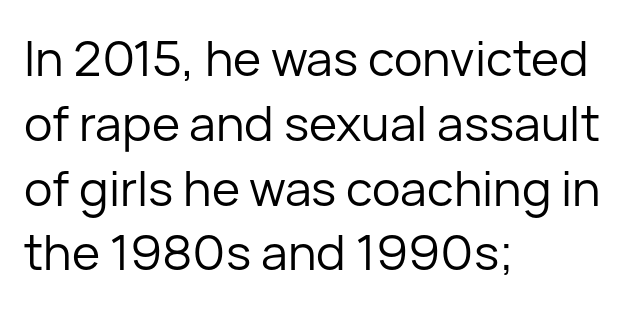
The image shows 48 px regular-weight sans-serif type, upright; set left-aligned, normal line spacing (1.35x), normal letter spacing, not underlined; low stroke contrast and a medium x-height.
